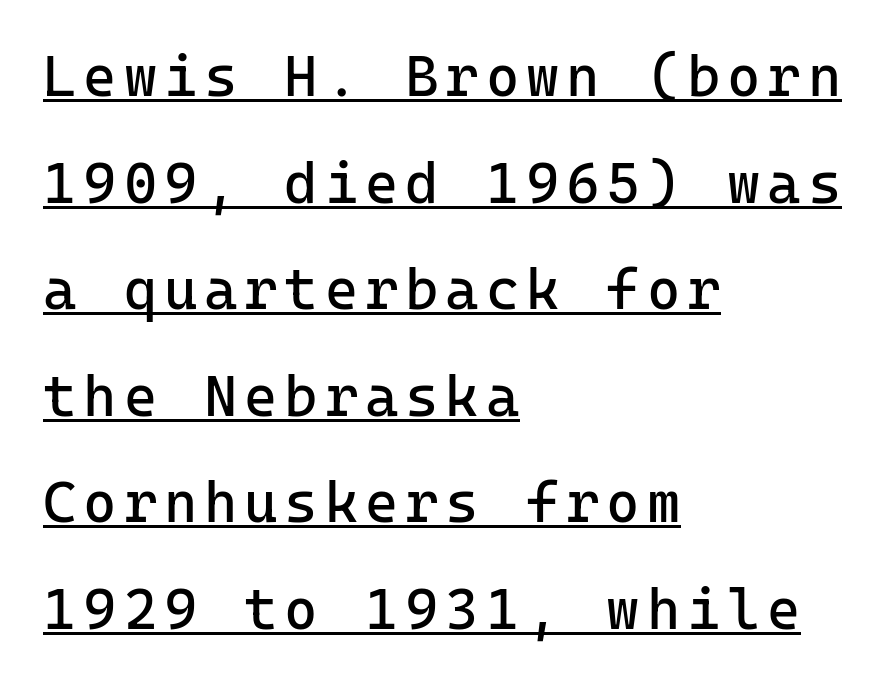
The image shows 57 px regular-weight sans-serif type, upright; set left-aligned, line spacing 1.87x, underlined; low stroke contrast and a medium x-height.
